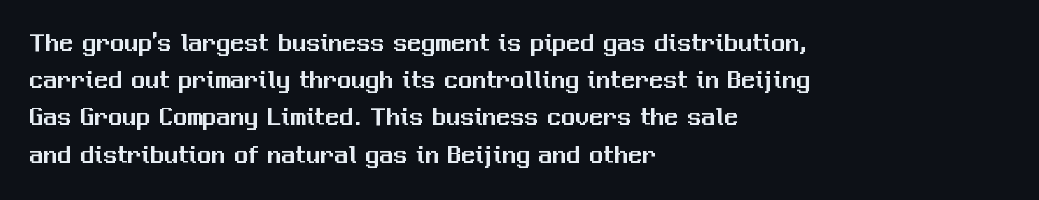
No extra tracking has been applied to these lines. Students, observe: this is what conventionally led text looks like. The string is rendered with underlining switched off. This is the regular roman posture of the typeface.
